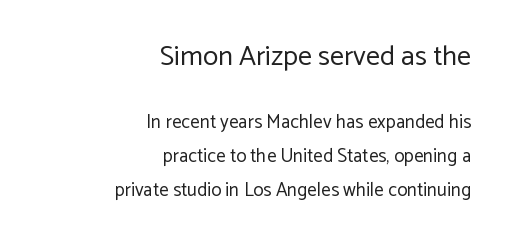
Inter-character spacing is left at the font's built-in metrics. Spacing verdict: proportional, widths tailored to each character. Note: larger setting up top, smaller setting below. Nothing heavy about these letters — not bold at all. This is roman type, the default non-slanted kind.
